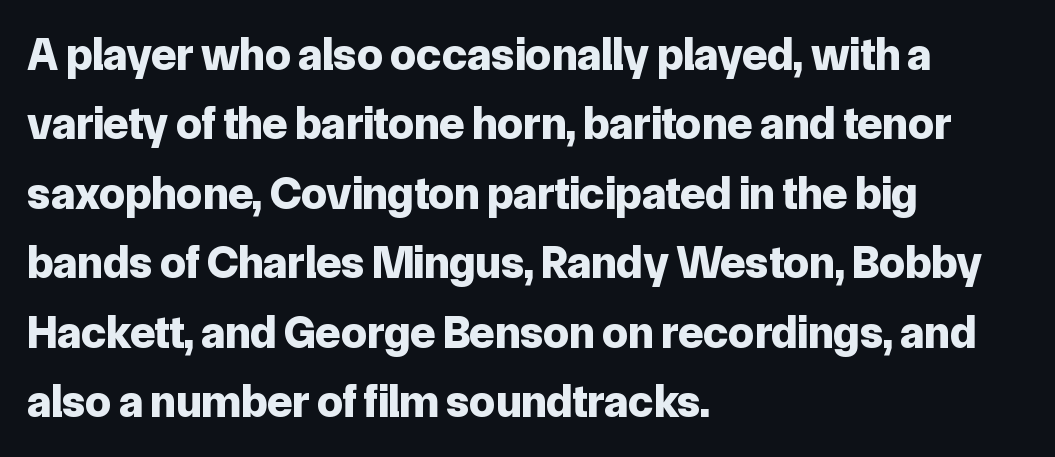
The image shows 46 px bold sans-serif type, upright; set left-aligned, normal line spacing (1.51x), normal letter spacing, not underlined; low stroke contrast and a medium x-height.
